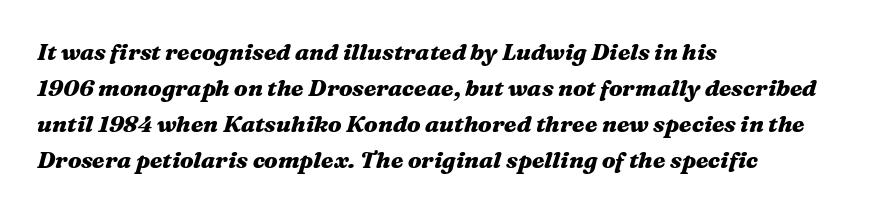
{"italic": "yes", "lean": "right", "slant_degrees": 16, "bold": "yes", "underline": "no", "align": "left", "line_spacing": "normal", "line_spacing_ratio": 1.56, "letter_spacing": "normal", "letter_spacing_em": 0.0, "glyph_px": 23}
